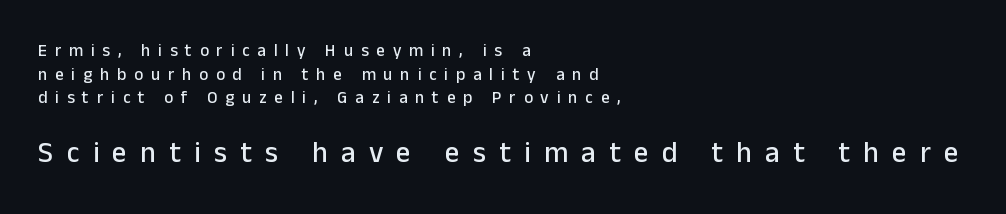
The image shows 29 px sans-serif type, upright; set left-aligned, normal line spacing (1.39x), unusually wide letter spacing (+0.46 em), not underlined; the second (bottom) block is 1.71x larger; low stroke contrast and a medium x-height.
